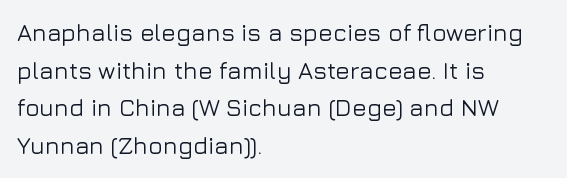
Q: Is the text italic (slanted)? A: No, it is upright.
Q: Is the text underlined? A: No.
Q: How is the paragraph aligned? A: Left-aligned.
Q: Is the spacing between letters normal or unusually wide? A: Normal.
Q: Is the spacing between lines tight, normal or loose? A: Normal.
